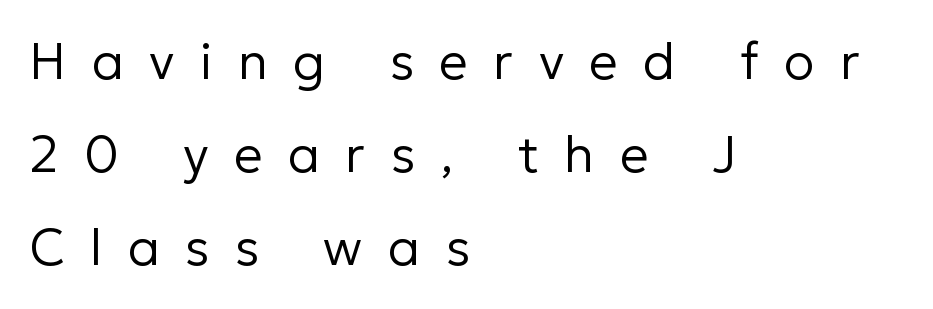
The image shows 51 px regular-weight sans-serif type, upright; set left-aligned, line spacing 1.82x, unusually wide letter spacing (+0.5 em), not underlined; low stroke contrast and a medium x-height.
